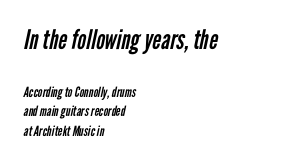
The image shows 27 px text type; set left-aligned, normal line spacing (1.41x), normal letter spacing, not underlined; the first (top) block is 1.93x larger.
